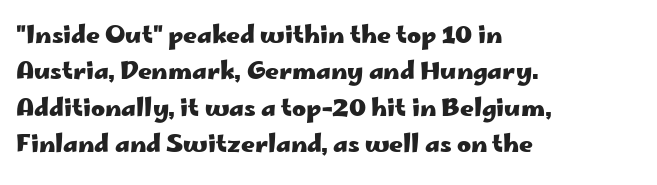
Q: Is the text bold? A: Yes.
Q: Is the text italic (slanted)? A: No, it is upright.
Q: Is the text underlined? A: No.
Q: How is the paragraph aligned? A: Left-aligned.
Q: Is the spacing between letters normal or unusually wide? A: Normal.
Q: Is the spacing between lines tight, normal or loose? A: Normal.
